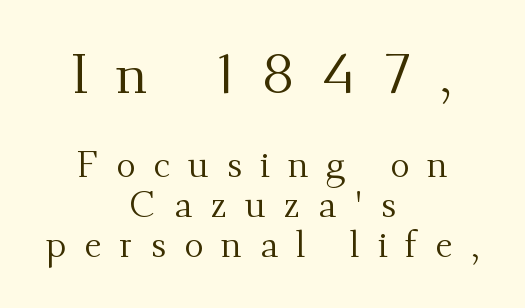
The image shows 56 px regular-weight serif type, upright; set centered, tight line spacing (1.08x), unusually wide letter spacing (+0.48 em), not underlined; the first (top) block is 1.51x larger; medium stroke contrast and a small x-height.
